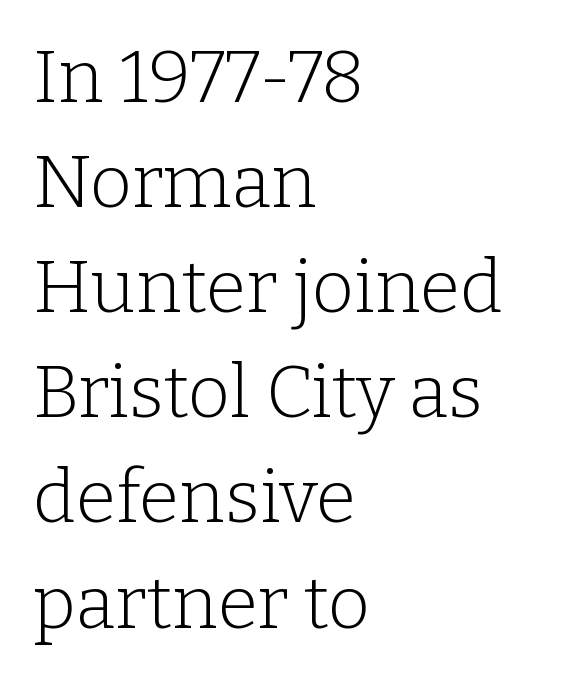
{"serif": "yes", "italic": "no", "bold": "no", "weight": "light", "width": "normal", "stroke_contrast": "low", "x_height": "medium", "monospaced": "no", "underline": "no", "align": "left", "line_spacing": "normal", "line_spacing_ratio": 1.44, "letter_spacing": "normal", "letter_spacing_em": 0.0, "glyph_px": 73}
